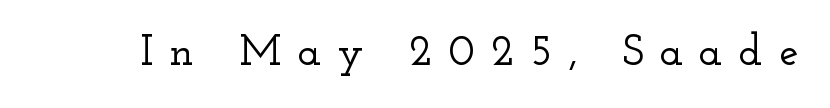
The image shows 43 px wide serif type, upright; set unusually wide letter spacing (+0.38 em), not underlined; low stroke contrast and a small x-height.
